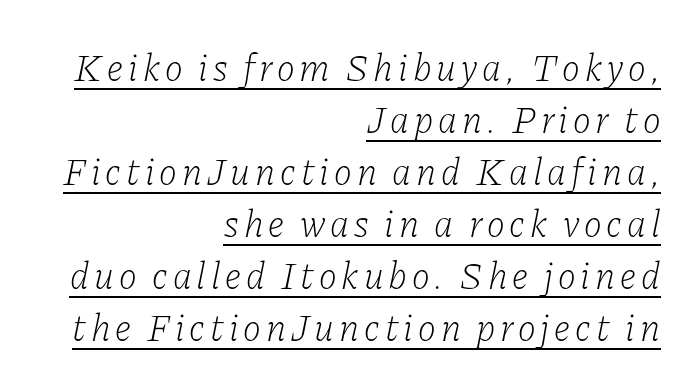
Alignment: flush right. Yep, that's italic — everything's leaning. The passage shown is typed in a proportional face where columns would drift. The strokes are not fattened; the text isn't bold.
